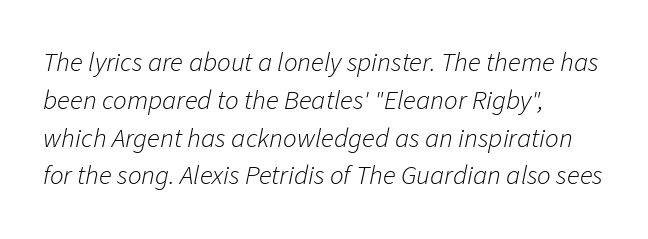
Q: Is the text bold? A: No.
Q: Is the text italic (slanted)? A: Yes, it leans right by about 11 degrees.
Q: Is the text underlined? A: No.
Q: How is the paragraph aligned? A: Left-aligned.
Q: Is the spacing between letters normal or unusually wide? A: Normal.
Q: Is the spacing between lines tight, normal or loose? A: Normal.
